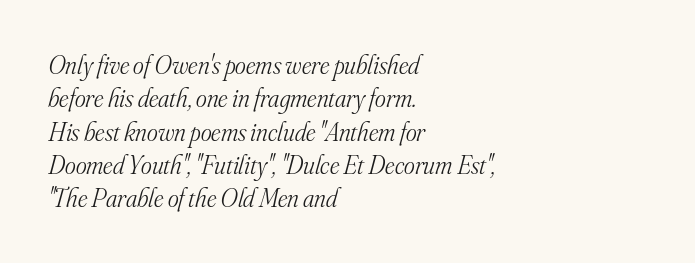
Notice how the stems are inclined rather than vertical — that's the hallmark of italics. Check the space under the baseline: it is left empty. These lines sit exactly where default settings would place them. The strokes are not fattened; the text isn't bold. Words appear dense and cohesive because spacing is normal. All the whitespace from short lines collects on the right.
